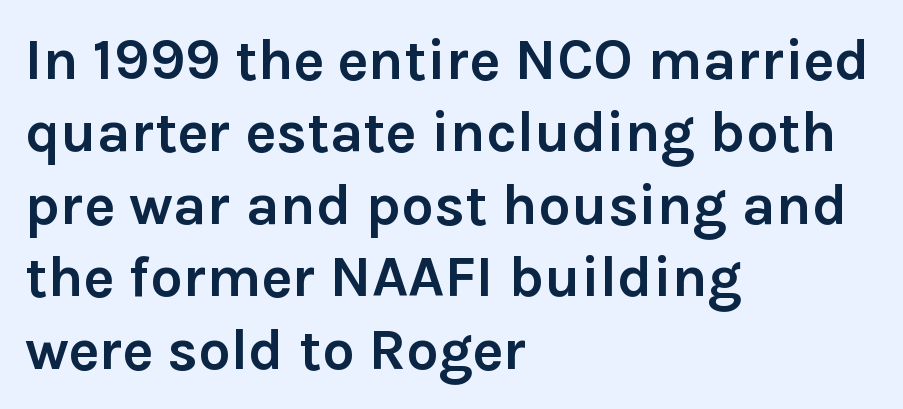
This sample keeps an unexceptional amount of space between lines. Is the block centered? No — it sits flush against the left margin. The rendering uses natural spacing where letterforms have individual widths. This sample uses an upright cut, with every glyph sitting square on the baseline.
